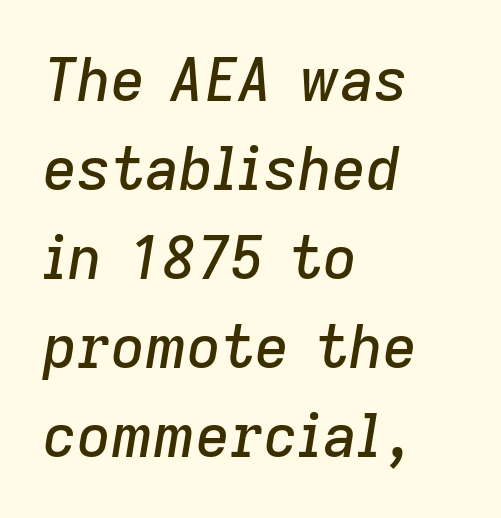
The image shows 59 px text type, italic (leaning right); set left-aligned, normal line spacing (1.51x), normal letter spacing, not underlined; low stroke contrast and a medium x-height.
